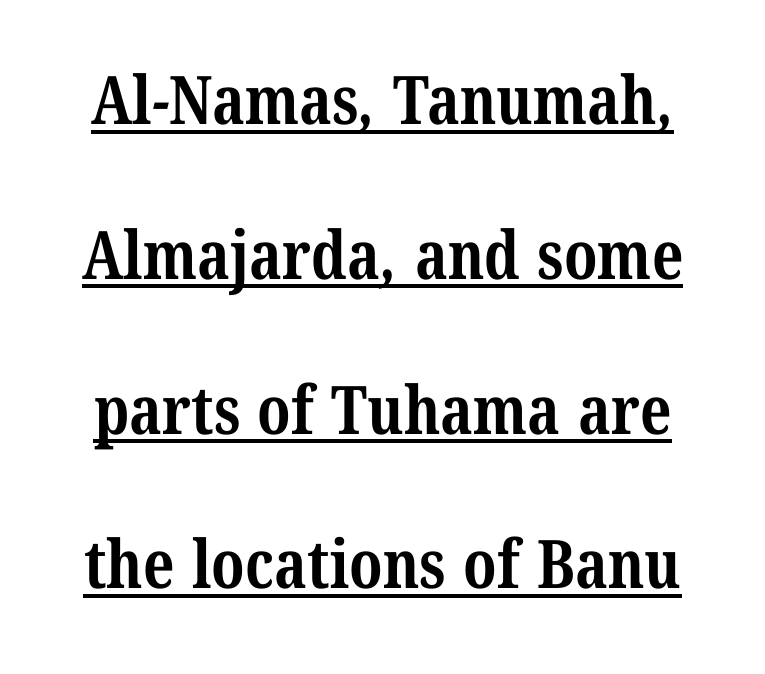
The image shows 67 px bold, condensed serif type; set loose line spacing (2.31x), normal letter spacing, underlined; medium stroke contrast and a medium x-height.
